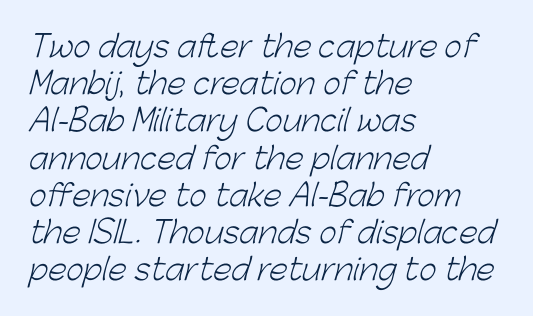
The image shows 30 px light sans-serif type; set left-aligned, line spacing 1.24x, normal letter spacing, not underlined; low stroke contrast and a medium x-height.
